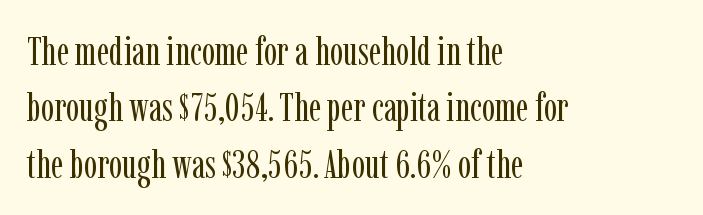
{"serif": "yes", "italic": "no", "bold": "no", "weight": "regular", "width": "condensed", "stroke_contrast": "low", "x_height": "medium", "monospaced": "no", "underline": "no", "align": "left", "line_spacing": "normal", "line_spacing_ratio": 1.41, "letter_spacing": "normal", "letter_spacing_em": 0.0, "glyph_px": 40}
